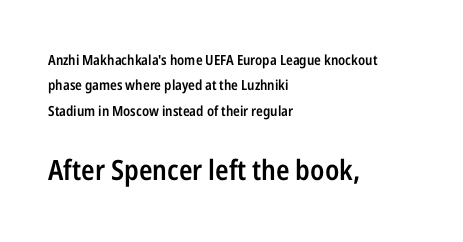
This is roman type, the default non-slanted kind. Notice the strokes are somewhat thickened but not fully heavy: this is a semibold. The passage is arranged the way most books set body copy — flush left. The face used here is a sans, in the tradition of grotesques and geometrics. How are the letters spaced? Ordinarily, with no added tracking. Note the varied advance widths — an 'i' is clearly narrower than an 'm'.
